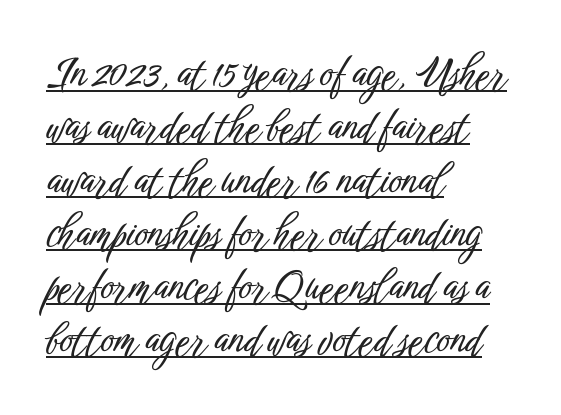
The image shows 41 px condensed sans-serif type; set left-aligned, normal line spacing (1.3x), normal letter spacing, underlined; low stroke contrast and a medium x-height.
